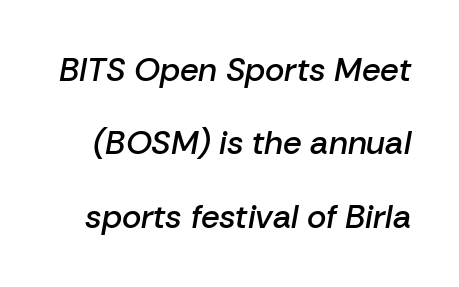
Q: Is the text bold? A: Semi-bold.
Q: Is the text italic (slanted)? A: Yes, it leans right by about 10 degrees.
Q: Is the text underlined? A: No.
Q: Is the spacing between letters normal or unusually wide? A: Normal.
Q: Is the spacing between lines tight, normal or loose? A: Loose.
Q: Width (condensed, normal, or wide)? A: Normal.
Q: Stroke contrast? A: Low.
Q: x-height? A: Medium.
Q: Monospaced? A: No.
